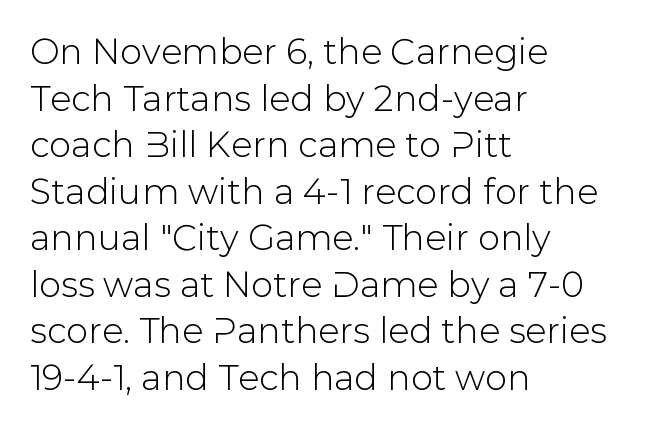
You can tell from the bare stems that sans-serif type was used. The ragged edge is on the right, which tells us the setting is flush left. Characters follow at the spacing the type designer built in. Leading matches the norm, producing a regular column. The face used here is proportionally spaced, like ordinary book or web type.
